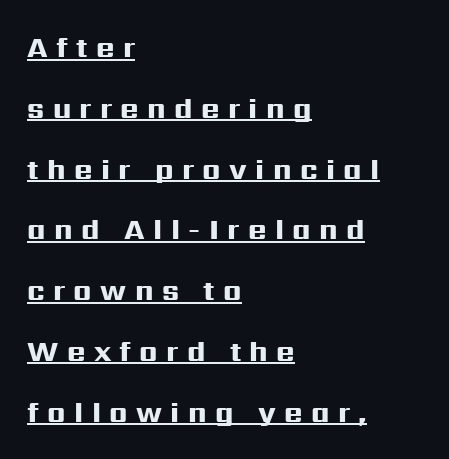
These lines are rendered in a variable-pitch font. Typographically, this falls in the sans-serif category. You could fit nearly another row in the gap between these rows. The lettering holds an erect, upright posture throughout.
